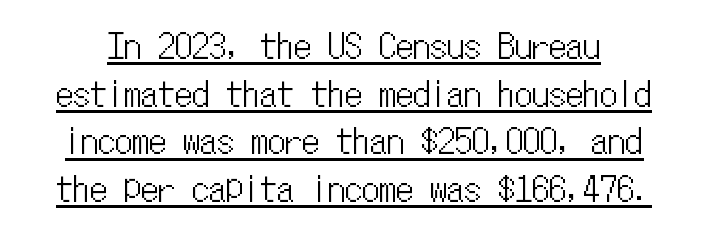
The image shows 34 px condensed type, upright, monospaced; set normal line spacing (1.4x), normal letter spacing, underlined; low stroke contrast and a medium x-height.
